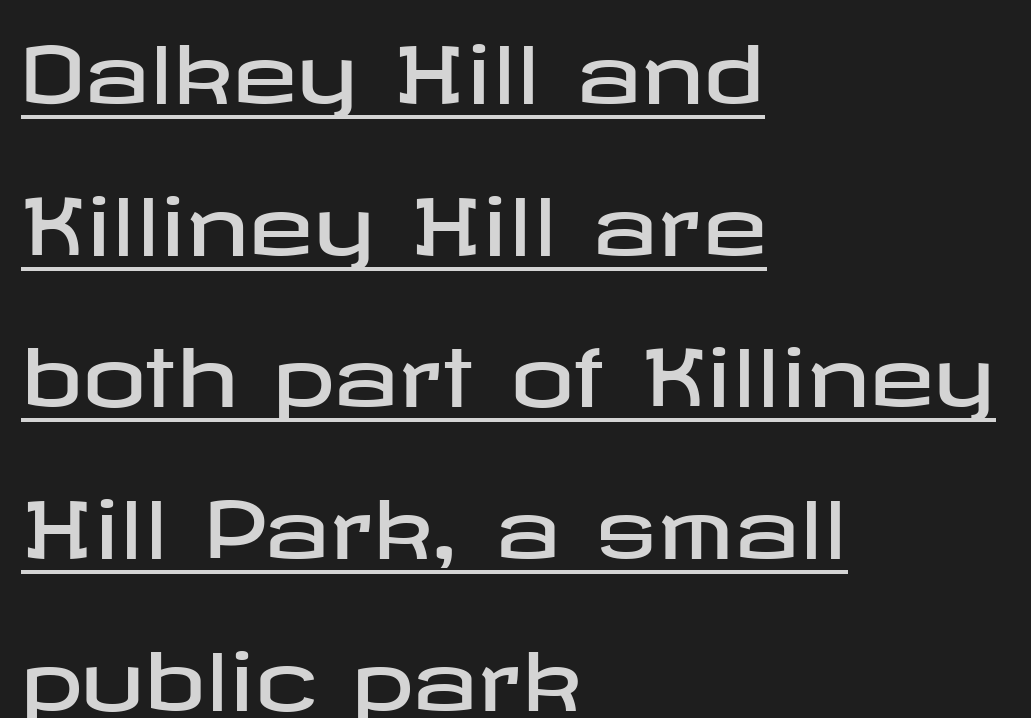
Q: Is the text italic (slanted)? A: No, it is upright.
Q: Is the typeface a serif or a sans-serif typeface? A: Sans-serif.
Q: Is the text underlined? A: Yes.
Q: How is the paragraph aligned? A: Left-aligned.
Q: Is the spacing between letters normal or unusually wide? A: Normal.
Q: Is the spacing between lines tight, normal or loose? A: Loose.
Q: Width (condensed, normal, or wide)? A: Wide.
Q: Stroke contrast? A: Low.
Q: x-height? A: Medium.
